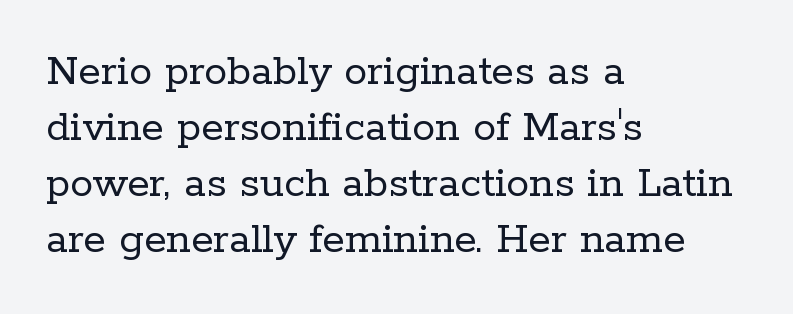
No letter is thick-stroked: the sample isn't bold. The axis of the letterforms is exactly vertical. Letterform terminals end in serifs throughout the passage. Think of a printed novel: that variable character pitch is what you see here. Is the block centered? No — it sits flush against the left margin. Underlining? Definitely not there.
